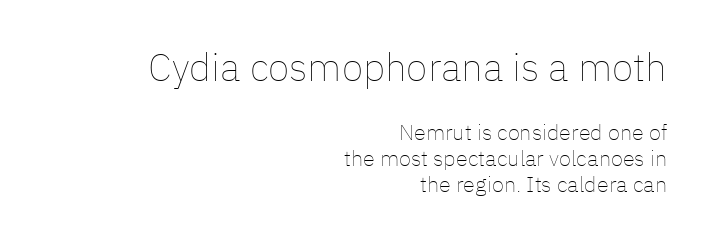
The image shows 39 px thin type, upright; set right-aligned, line spacing 1.19x, normal letter spacing, not underlined; the first (top) block is 1.77x larger; low stroke contrast and a medium x-height.
